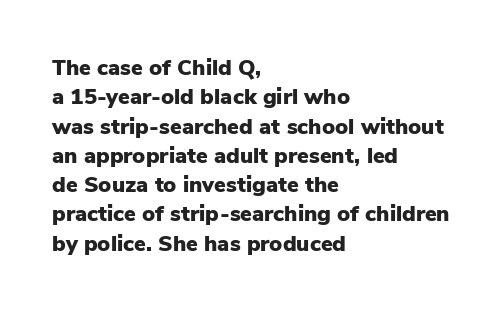
The image shows 22 px bold type, upright; set left-aligned, normal line spacing (1.33x), normal letter spacing, not underlined.
